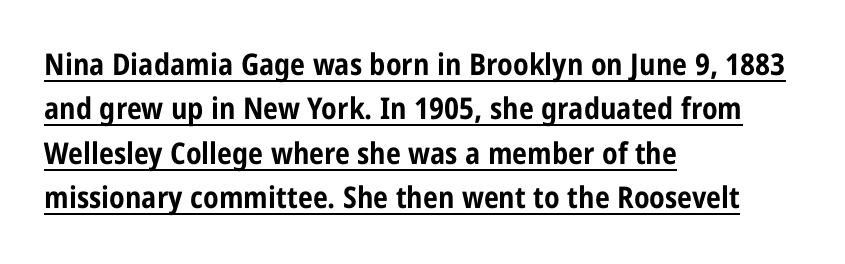
Horizontally, the lines are justified to the leading edge only. Caption: bold face, heavy strokes. Notice how a bar underscores the lettering throughout. Tracking here is standard; glyphs follow each other at the usual distance. Think of a printed novel: that variable character pitch is what you see here. A typesetter would call this leading conventional body-copy spacing.
